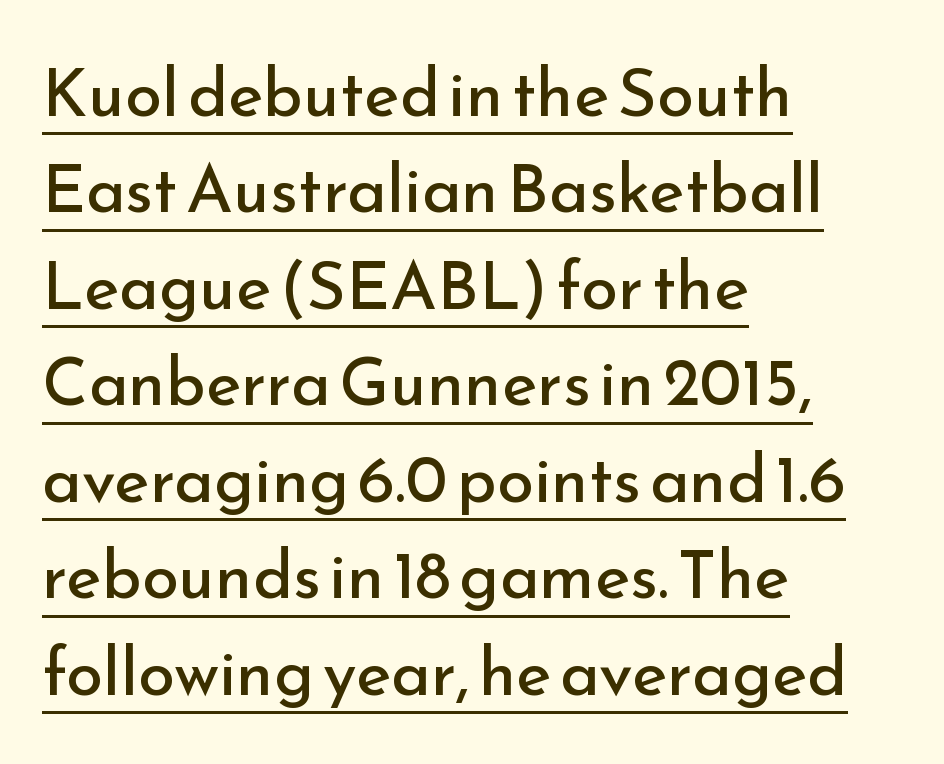
{"serif": "no", "italic": "no", "bold": "no", "weight": "regular", "width": "normal", "stroke_contrast": "low", "x_height": "small", "monospaced": "no", "underline": "yes", "align": "left", "line_spacing": "normal", "line_spacing_ratio": 1.44, "letter_spacing": "normal", "letter_spacing_em": 0.0, "glyph_px": 67}
